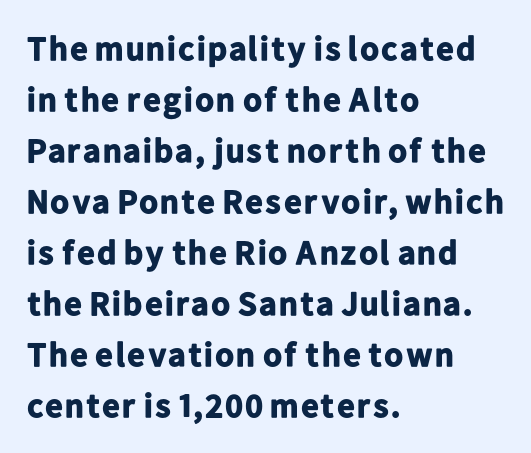
Q: Is the text bold? A: Yes.
Q: Is the text italic (slanted)? A: No, it is upright.
Q: Is the typeface a serif or a sans-serif typeface? A: Sans-serif.
Q: Is the text underlined? A: No.
Q: How is the paragraph aligned? A: Left-aligned.
Q: Is the spacing between letters normal or unusually wide? A: Normal.
Q: Is the spacing between lines tight, normal or loose? A: Normal.
Q: Width (condensed, normal, or wide)? A: Normal.
Q: Stroke contrast? A: Low.
Q: x-height? A: Medium.
Q: Monospaced? A: No.
